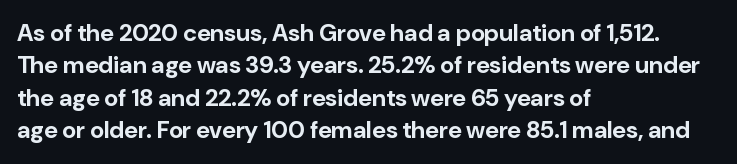
{"italic": "no", "bold": "yes", "underline": "no", "align": "left", "line_spacing": "normal", "line_spacing_ratio": 1.35, "letter_spacing": "normal", "letter_spacing_em": 0.0, "glyph_px": 24}
